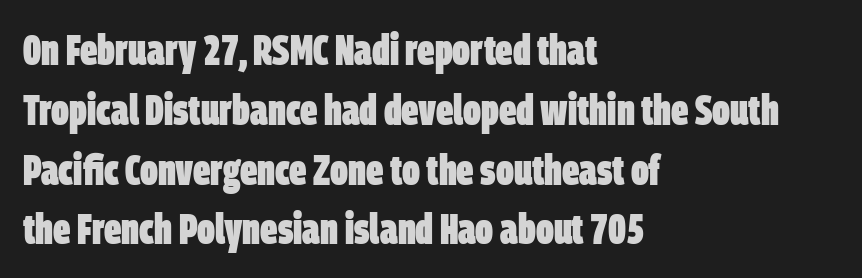
{"serif": "no", "bold": "yes", "weight": "heavy", "width": "condensed", "stroke_contrast": "low", "x_height": "large", "monospaced": "no", "underline": "no", "align": "left", "line_spacing": "normal", "line_spacing_ratio": 1.39, "letter_spacing": "normal", "letter_spacing_em": 0.0, "glyph_px": 43}
